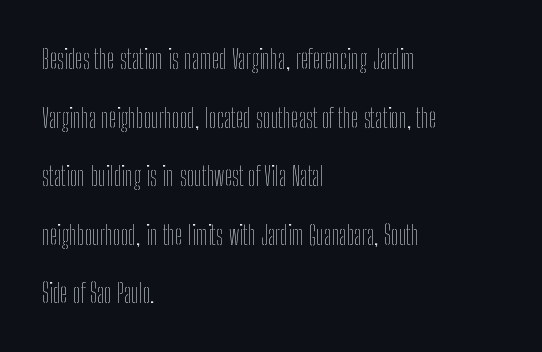
The type sits square on the baseline with zero lean. Does the leading feel generous? Absolutely, it's lavish. The words here are not underlined. The typesetter chose a ragged-right arrangement here. The cut favours lightness, reaching ordinary text weight at its darkest. There is no visible air inserted between adjacent glyphs.
